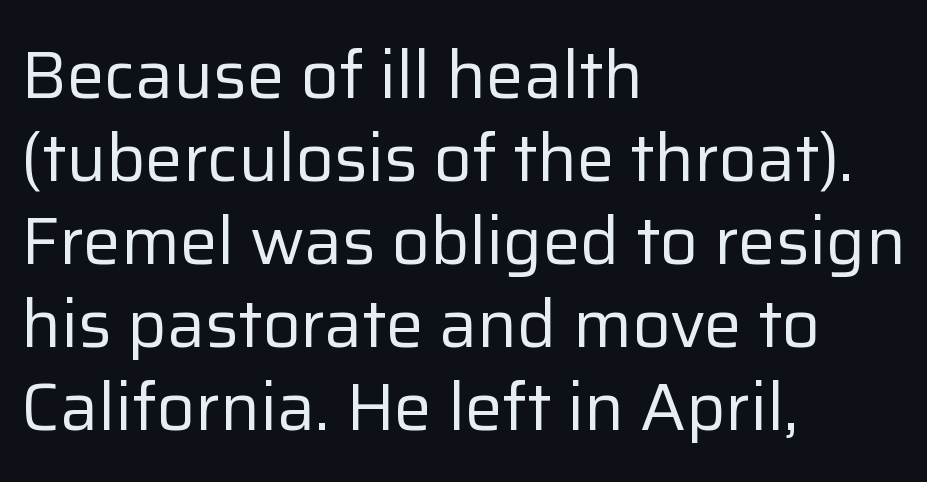
The image shows 67 px regular-weight sans-serif type, upright; set left-aligned, line spacing 1.24x, normal letter spacing, not underlined; low stroke contrast and a medium x-height.
